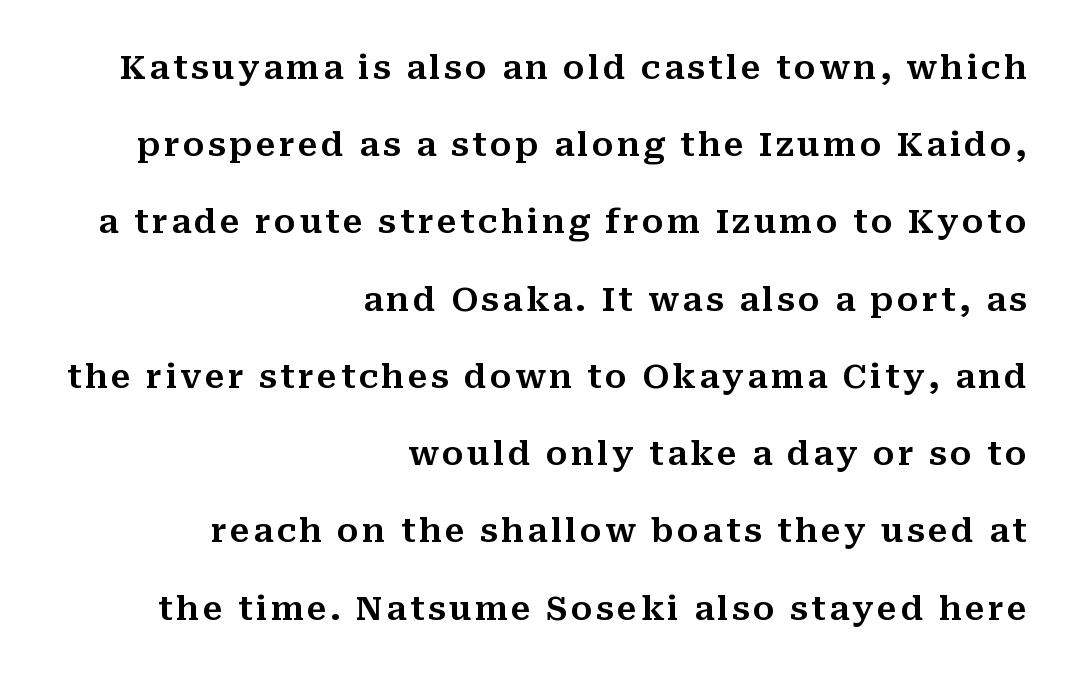
The image shows 33 px serif type, upright; set right-aligned, loose line spacing (2.34x), not underlined; medium stroke contrast and a medium x-height.
